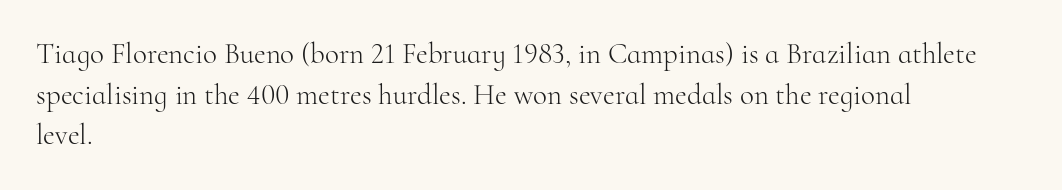
Quick note: underline off. Small tapered or slab feet sit at the stroke ends, so this counts as serif. Tall strokes in this sample are plumb rather than angled. Nobody touched the tracking dial on this one. This sample has the flowing, uneven cadence of proportional lettering. Quick note: interline space is typical.
